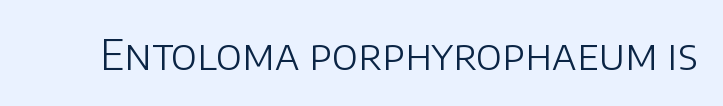
Unlike a traditional serif, this face leaves its strokes unadorned. This is the regular roman posture of the typeface. Unmarked baselines from the first word to the last. The letters advance in unequal steps, a hallmark of proportional type. Think standard paragraph weight, or any step lighter than that.
